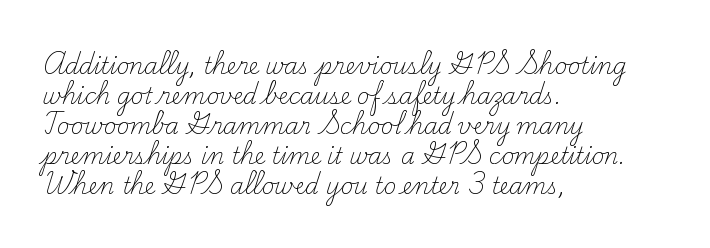
Q: Is the text bold? A: No.
Q: Is the text italic (slanted)? A: Yes.
Q: Is the text underlined? A: No.
Q: How is the paragraph aligned? A: Left-aligned.
Q: Is the spacing between letters normal or unusually wide? A: Normal.
Q: Is the spacing between lines tight, normal or loose? A: Normal.
